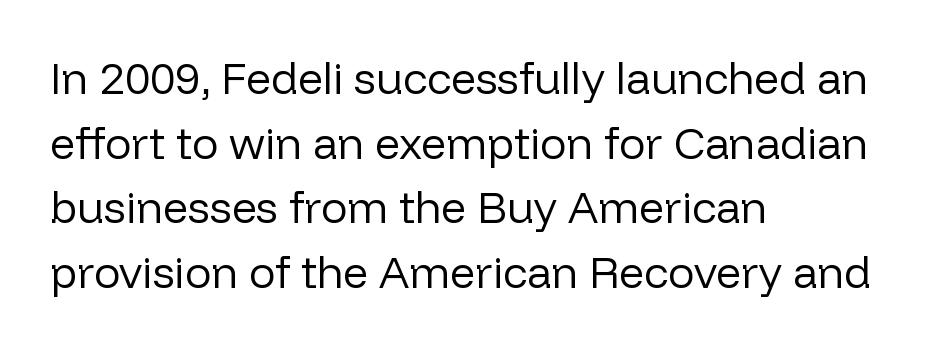
Q: Is the text bold? A: No.
Q: Is the text italic (slanted)? A: No, it is upright.
Q: Is the typeface a serif or a sans-serif typeface? A: Sans-serif.
Q: Is the text underlined? A: No.
Q: How is the paragraph aligned? A: Left-aligned.
Q: Is the spacing between letters normal or unusually wide? A: Normal.
Q: Is the spacing between lines tight, normal or loose? A: Normal.
Q: Width (condensed, normal, or wide)? A: Normal.
Q: Stroke contrast? A: Low.
Q: x-height? A: Medium.
Q: Monospaced? A: No.
